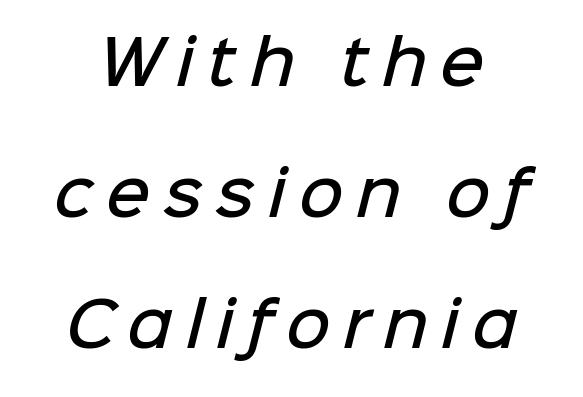
The image shows 61 px semibold sans-serif type; set loose line spacing (2.15x), unusually wide letter spacing (+0.21 em), not underlined; low stroke contrast and a medium x-height.
